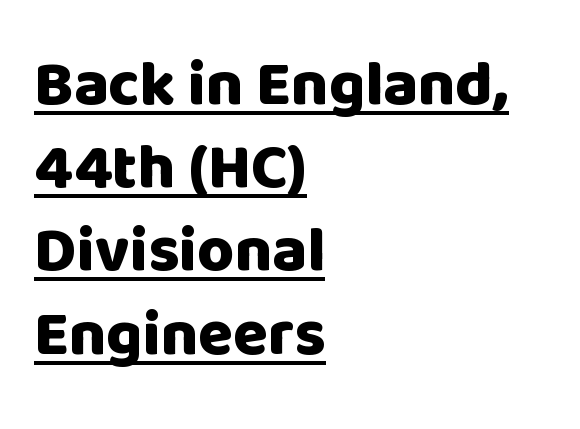
Q: Is the text bold? A: Yes.
Q: Is the text italic (slanted)? A: No, it is upright.
Q: Is the typeface a serif or a sans-serif typeface? A: Sans-serif.
Q: Is the text underlined? A: Yes.
Q: How is the paragraph aligned? A: Left-aligned.
Q: Is the spacing between letters normal or unusually wide? A: Normal.
Q: Is the spacing between lines tight, normal or loose? A: Normal.
Q: Width (condensed, normal, or wide)? A: Normal.
Q: Stroke contrast? A: Low.
Q: x-height? A: Large.
Q: Monospaced? A: No.
